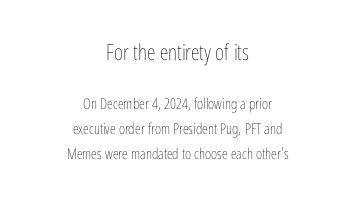
{"italic": "no", "bold": "no", "underline": "no", "align": "center", "line_spacing": "normal", "line_spacing_ratio": 1.69, "letter_spacing": "normal", "letter_spacing_em": 0.0, "larger_block": "first", "size_ratio": 1.47, "glyph_px": 22}
